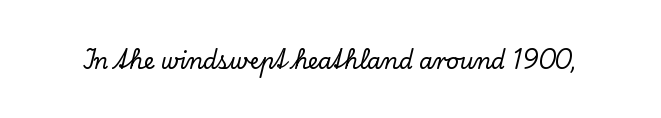
Q: Is the text italic (slanted)? A: Yes.
Q: Is the text underlined? A: No.
Q: Is the spacing between letters normal or unusually wide? A: Normal.
